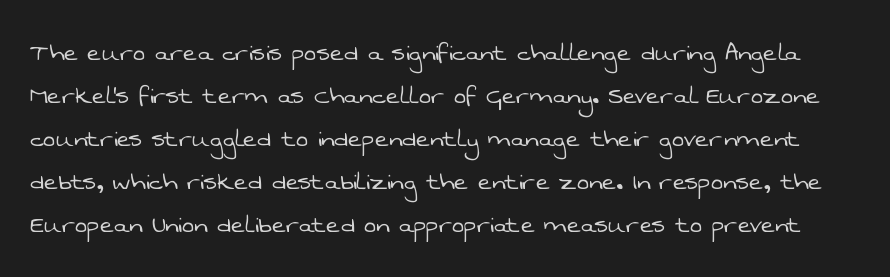
{"serif": "no", "bold": "no", "weight": "light", "width": "normal", "stroke_contrast": "low", "x_height": "medium", "monospaced": "no", "underline": "no", "line_spacing": "normal", "line_spacing_ratio": 1.43, "letter_spacing": "normal", "letter_spacing_em": 0.0, "glyph_px": 30}
